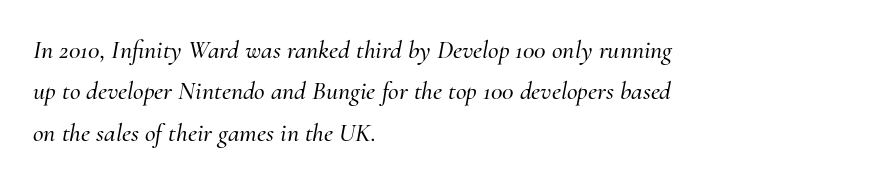
Check under the words: just untouched page. The rows are spaced the way most documents space them. Leftover space on each line is placed entirely after the last word. Here the glyphs are tracked normally, forming tight word shapes.
